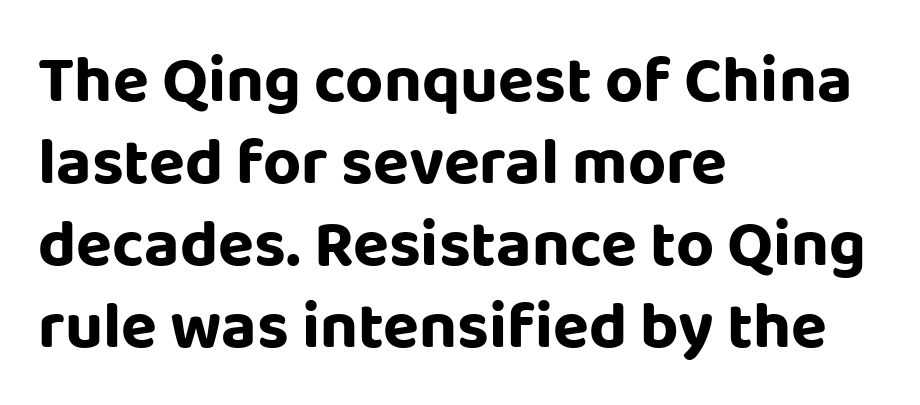
You could call the tracking neutral — neither tight nor loose. Left-aligned paragraph, ragged on the right. Underlining? Definitely not there. The passage shown is typed in a proportional face where columns would drift. Classification — sans serif. A roman cut, with each character standing at attention.
